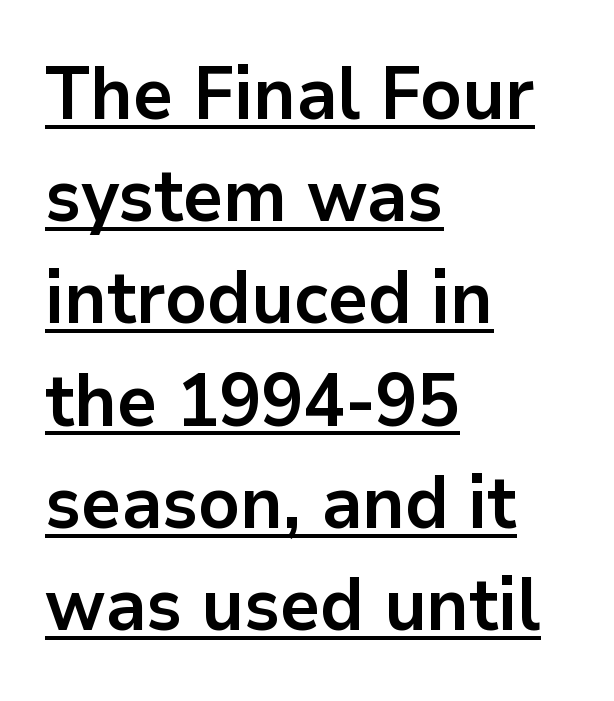
{"serif": "no", "italic": "no", "bold": "yes", "weight": "bold", "width": "normal", "stroke_contrast": "low", "x_height": "medium", "monospaced": "no", "underline": "yes", "align": "left", "line_spacing": "normal", "line_spacing_ratio": 1.4, "letter_spacing": "normal", "letter_spacing_em": 0.0, "glyph_px": 73}
